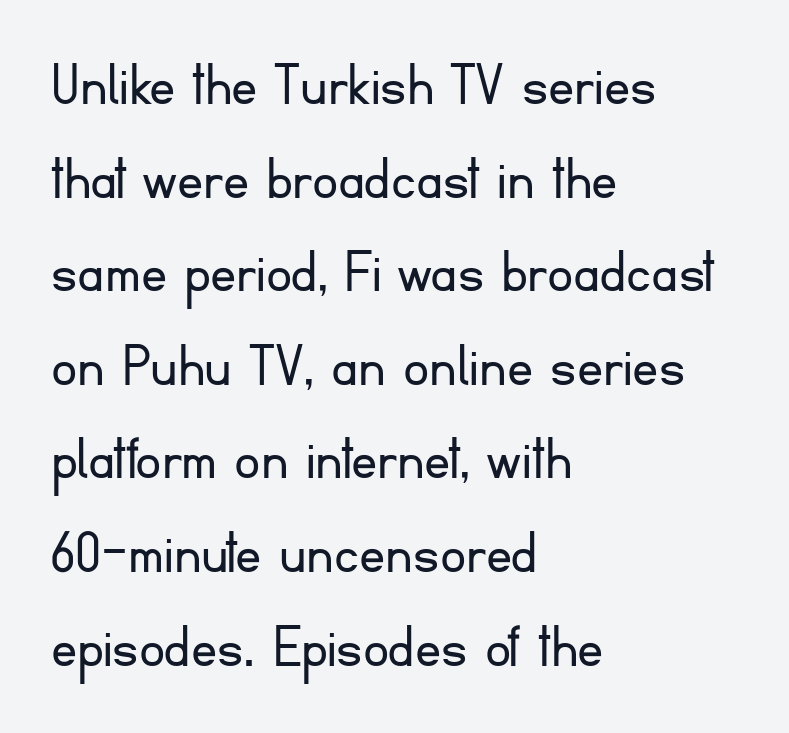
The image shows 65 px light sans-serif type, upright; set left-aligned, normal line spacing (1.44x), normal letter spacing, not underlined; low stroke contrast and a small x-height.
